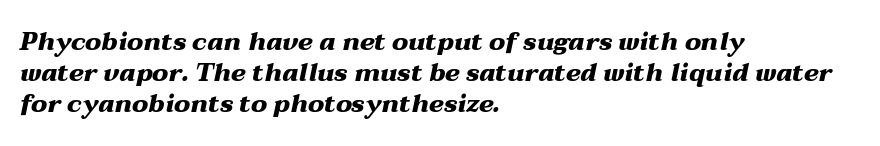
Q: Is the text bold? A: Yes.
Q: Is the text italic (slanted)? A: Yes, it leans right by about 12 degrees.
Q: Is the text underlined? A: No.
Q: How is the paragraph aligned? A: Left-aligned.
Q: Is the spacing between letters normal or unusually wide? A: Normal.
